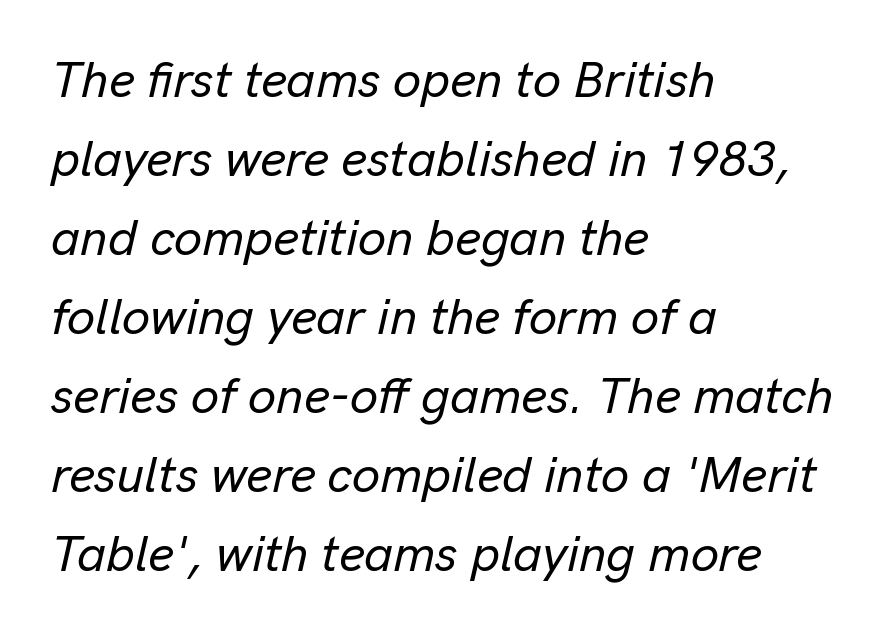
The image shows 50 px text type, italic (leaning right); set left-aligned, normal line spacing (1.58x), normal letter spacing, not underlined; low stroke contrast and a medium x-height.
